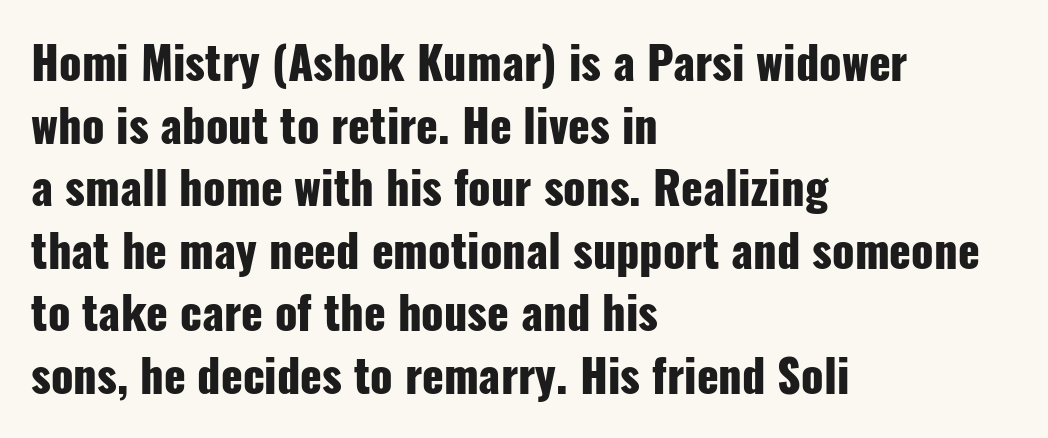
Q: Is the text bold? A: Yes.
Q: Is the text italic (slanted)? A: No, it is upright.
Q: Is the typeface a serif or a sans-serif typeface? A: Sans-serif.
Q: Is the text underlined? A: No.
Q: How is the paragraph aligned? A: Left-aligned.
Q: Is the spacing between letters normal or unusually wide? A: Normal.
Q: Is the spacing between lines tight, normal or loose? A: Normal.
Q: Width (condensed, normal, or wide)? A: Condensed.
Q: Stroke contrast? A: Low.
Q: x-height? A: Medium.
Q: Monospaced? A: No.
